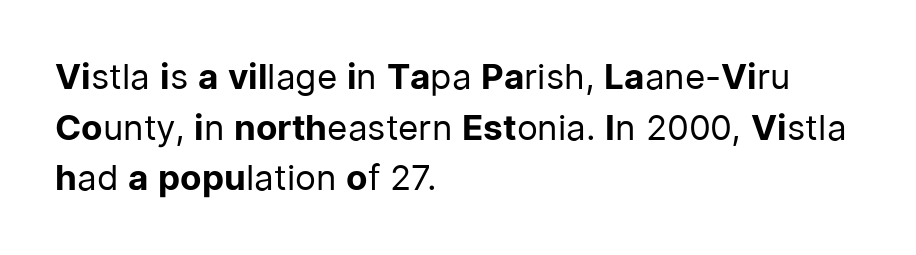
This sample uses an upright cut, with every glyph sitting square on the baseline. The strokes are not fattened; the text isn't bold. The words here are not underlined. Does the type have serifs? No, each stem ends abruptly.
